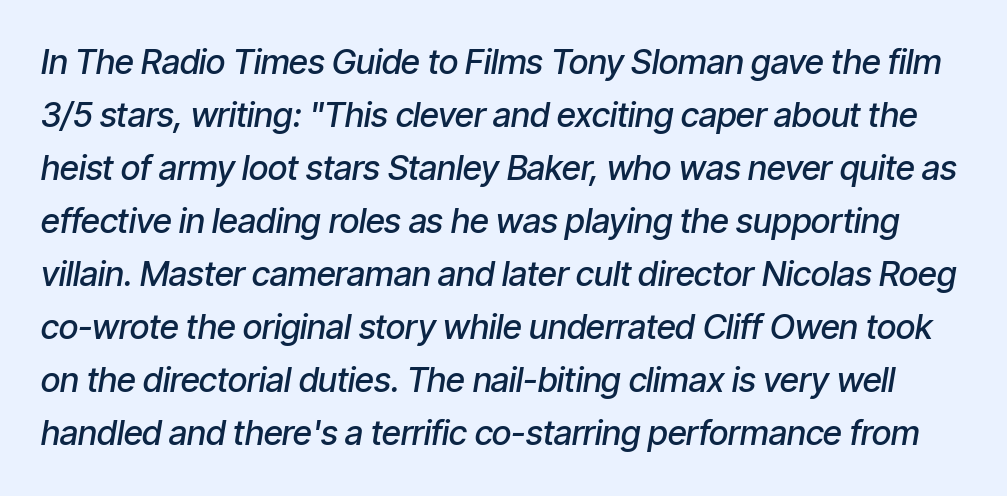
{"italic": "yes", "lean": "right", "slant_degrees": 9, "bold": "semi", "weight": "semibold", "width": "condensed", "stroke_contrast": "low", "x_height": "medium", "monospaced": "no", "underline": "no", "line_spacing": "normal", "line_spacing_ratio": 1.56, "letter_spacing": "normal", "letter_spacing_em": 0.0, "glyph_px": 34}
